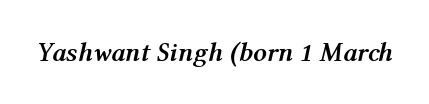
Bold? Absolutely — the strokes are thick and heavy. Rule under the text: the space is simply empty. Students, note that the glyphs here touch the page at normal intervals. You can tell it's italic because the verticals aren't actually vertical.
